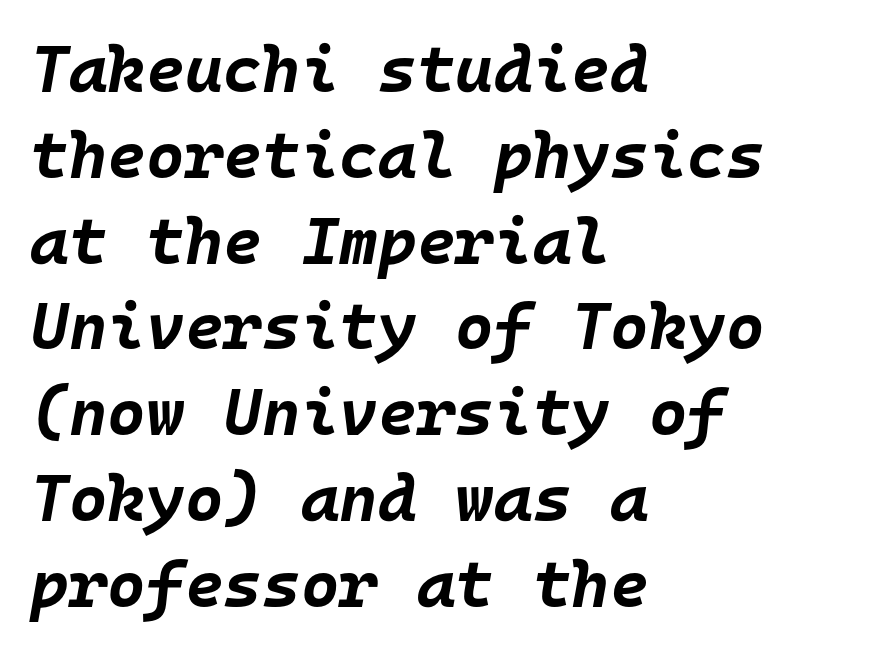
The image shows 66 px bold type, italic (leaning right), monospaced; set left-aligned, normal line spacing (1.3x), normal letter spacing, not underlined; low stroke contrast and a large x-height.
